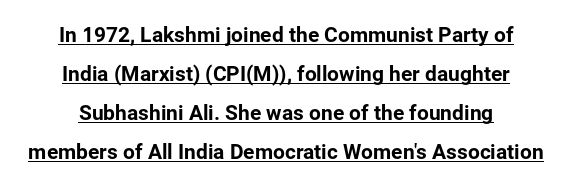
A student would call this center alignment; a typographer would say set centered. No extra tracking has been applied to these lines. Check the space under the baseline: a stroke is drawn there. Does the lettering tilt? It doesn't — this is upright.
